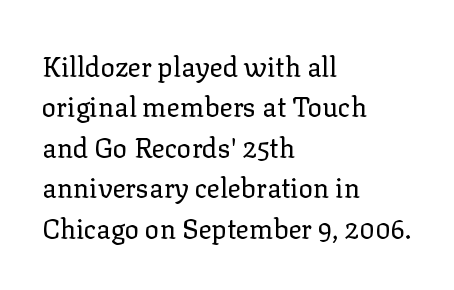
{"italic": "no", "bold": "no", "underline": "no", "align": "left", "line_spacing": "normal", "line_spacing_ratio": 1.5, "letter_spacing": "normal", "letter_spacing_em": 0.0, "glyph_px": 27}
